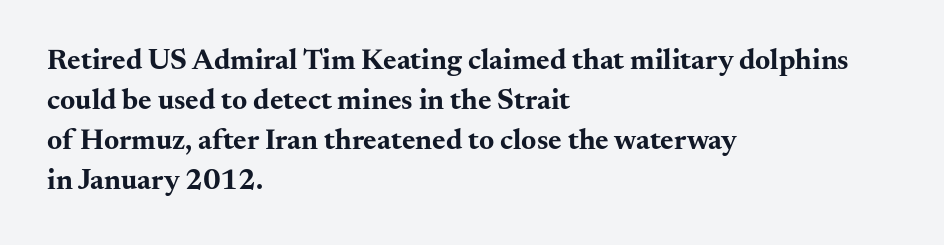
The image shows 29 px bold, wide serif type, upright; set left-aligned, normal line spacing (1.38x), normal letter spacing, not underlined; medium stroke contrast and a small x-height.
